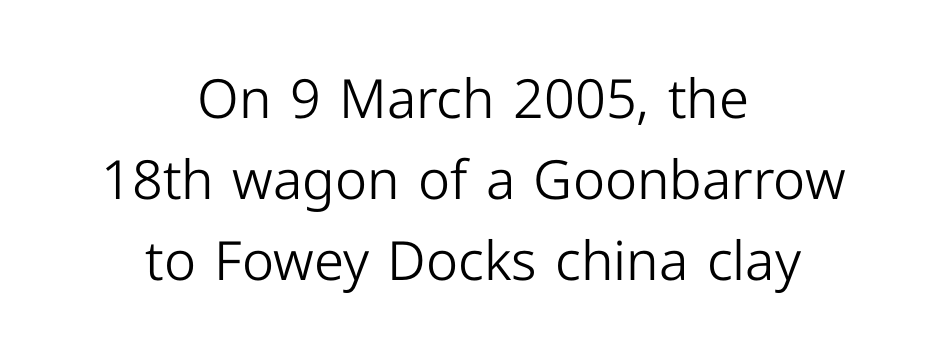
{"serif": "no", "italic": "no", "bold": "no", "weight": "light", "width": "normal", "stroke_contrast": "low", "x_height": "medium", "monospaced": "no", "underline": "no", "align": "center", "line_spacing": "normal", "line_spacing_ratio": 1.5, "letter_spacing": "normal", "letter_spacing_em": 0.0, "glyph_px": 54}
